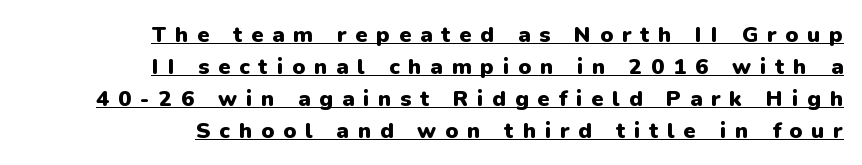
The image shows 22 px bold type, upright; set right-aligned, normal line spacing (1.45x), unusually wide letter spacing (+0.4 em), underlined.
